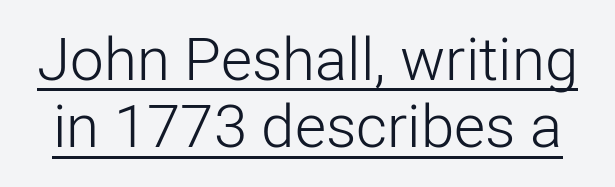
The space between consecutive lines is stingy. Varying glyph widths throughout — classic text-font behaviour. The font sits on the lighter half of the weight spectrum, regular included. The glyphs are accompanied by a horizontal stroke just below them. Italic? Not at all — the glyphs are vertical. Caption: standard tracking, unaltered.
